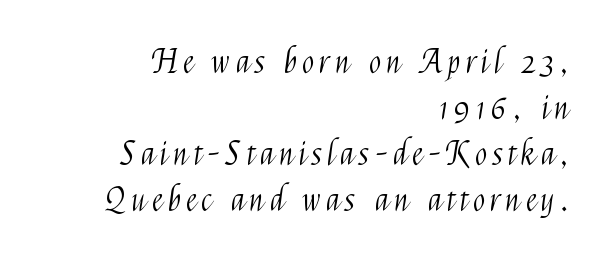
Are there feet on the stems? There aren't — it's a sans. This rendering uses right alignment, leaving the left contour irregular. The leading is moderate, giving the passage an even texture. These glyphs show unthickened strokes, regular width or finer. The zone under the glyphs is completely vacant.
